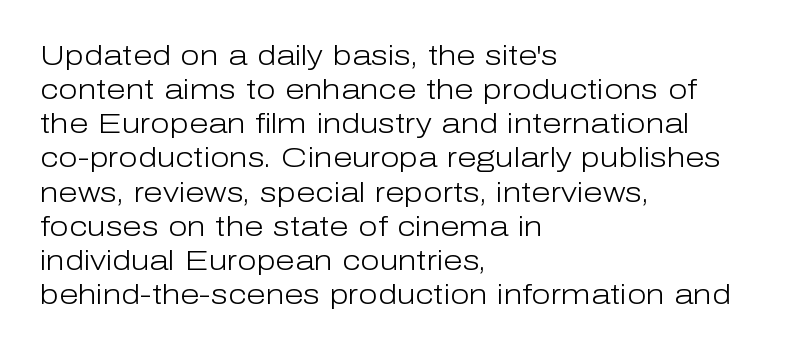
{"serif": "no", "italic": "no", "bold": "no", "weight": "light", "width": "normal", "stroke_contrast": "low", "x_height": "medium", "monospaced": "no", "underline": "no", "align": "left", "line_spacing_ratio": 1.22, "letter_spacing": "normal", "letter_spacing_em": 0.0, "glyph_px": 28}
